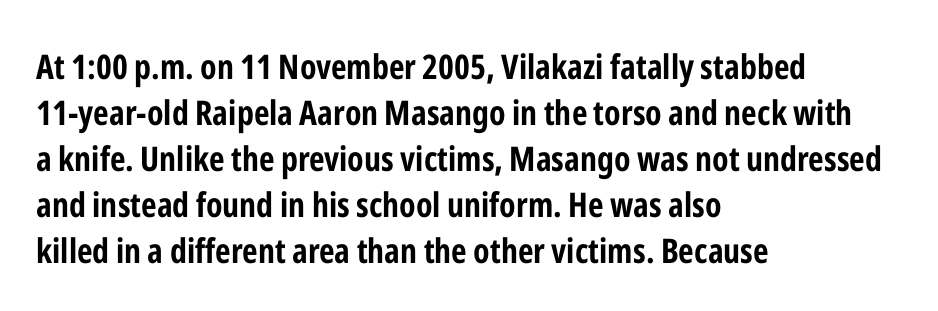
The image shows 34 px bold, condensed sans-serif type, upright; set left-aligned, normal line spacing (1.35x), normal letter spacing, not underlined; low stroke contrast and a medium x-height.
